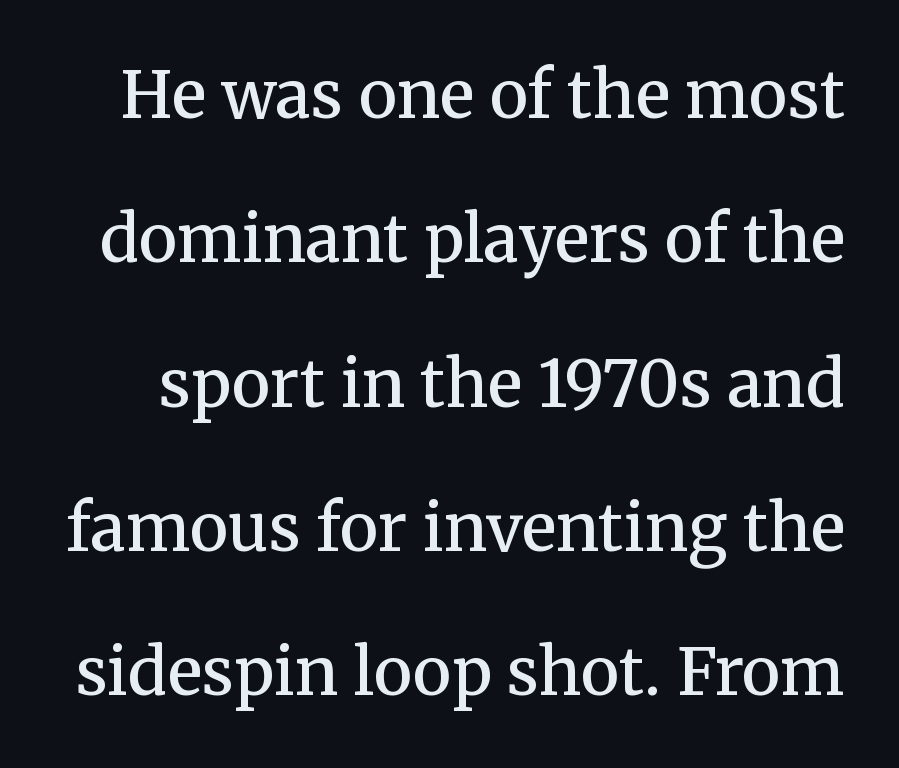
Q: Is the text bold? A: Semi-bold.
Q: Is the text italic (slanted)? A: No, it is upright.
Q: Is the typeface a serif or a sans-serif typeface? A: Serif.
Q: Is the text underlined? A: No.
Q: Is the spacing between letters normal or unusually wide? A: Normal.
Q: Is the spacing between lines tight, normal or loose? A: Loose.
Q: Width (condensed, normal, or wide)? A: Normal.
Q: Stroke contrast? A: Medium.
Q: x-height? A: Medium.
Q: Monospaced? A: No.
